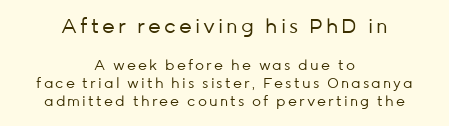
The image shows 20 px text type, upright; set centered, normal line spacing (1.27x), not underlined; the first (top) block is 1.43x larger.
